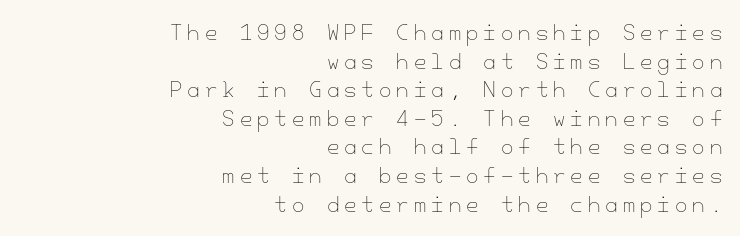
Q: Is the text bold? A: No.
Q: Is the text italic (slanted)? A: No, it is upright.
Q: Is the text underlined? A: No.
Q: How is the paragraph aligned? A: Right-aligned.
Q: Is the spacing between letters normal or unusually wide? A: Unusually wide.
Q: Is the spacing between lines tight, normal or loose? A: Normal.
